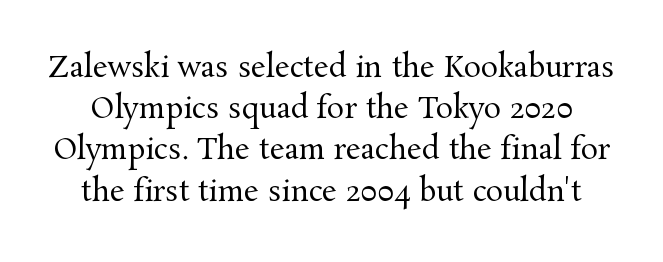
Q: Is the text bold? A: No.
Q: Is the text italic (slanted)? A: No, it is upright.
Q: Is the typeface a serif or a sans-serif typeface? A: Serif.
Q: Is the text underlined? A: No.
Q: Is the spacing between letters normal or unusually wide? A: Normal.
Q: Is the spacing between lines tight, normal or loose? A: Normal.
Q: Width (condensed, normal, or wide)? A: Normal.
Q: Stroke contrast? A: Medium.
Q: x-height? A: Medium.
Q: Monospaced? A: No.
